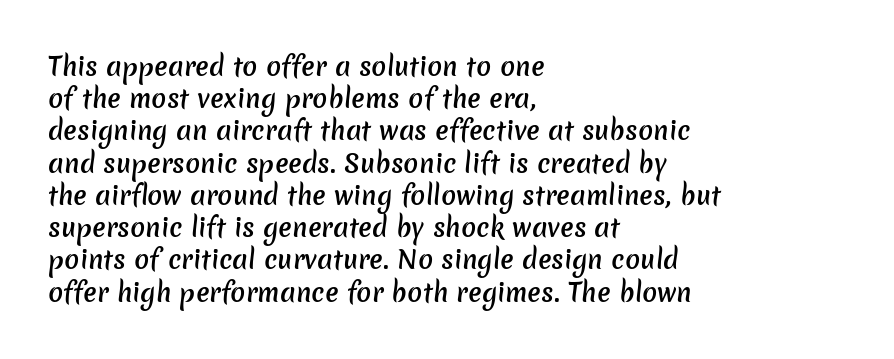
The tracking reads as untouched default to a designer's eye. The characters look somewhat weighty, a semibold short of true bold. Casual observation: everything's shoved over to the left. A typesetter would call this leading conventional body-copy spacing. The specimen omits any rule beneath the text block's lines.
